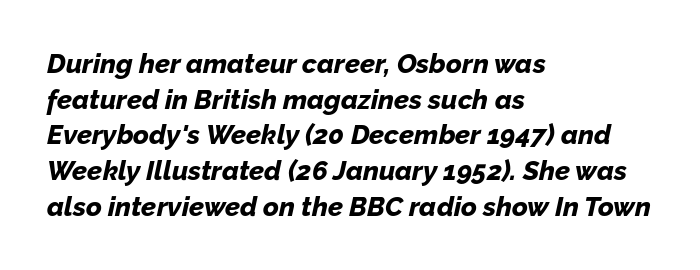
Q: Is the text bold? A: Yes.
Q: Is the text italic (slanted)? A: Yes, it leans right by about 12 degrees.
Q: Is the text underlined? A: No.
Q: How is the paragraph aligned? A: Left-aligned.
Q: Is the spacing between letters normal or unusually wide? A: Normal.
Q: Is the spacing between lines tight, normal or loose? A: Normal.
